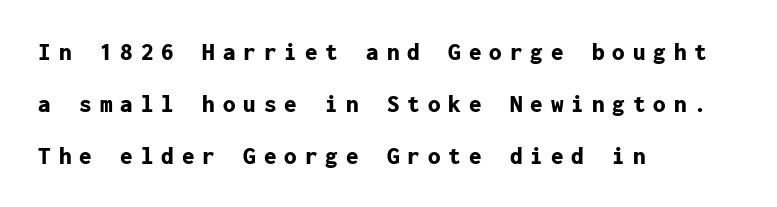
Students, observe: this is what heavily led, spacious text looks like. What stands out about the letter spacing? Its width — letters are far apart. Only glyphs here, with clear space below each row. Posture: upright roman. These lines carry a lot of weight — the face is fully bold.
